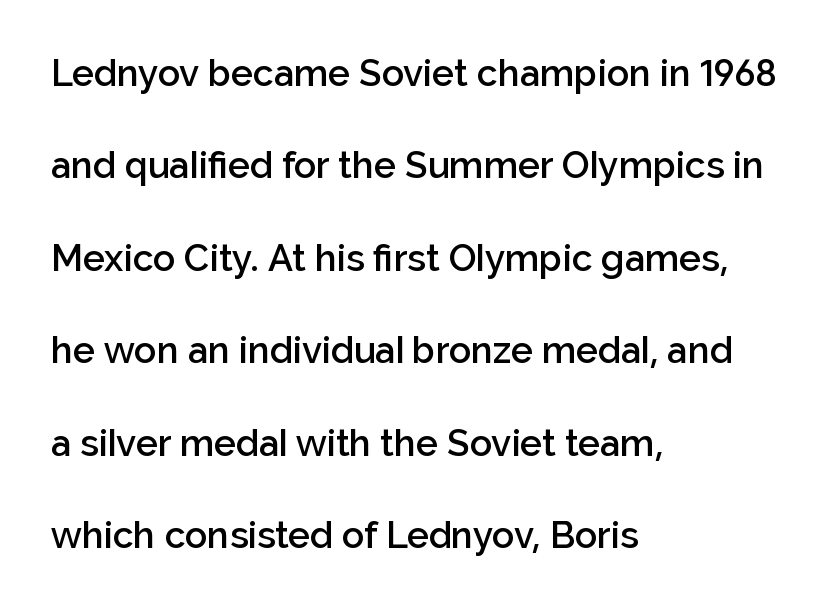
Descenders are the only things crossing below the line. Weight check: semibold — heavier than regular, not quite bold. Teacher's note: observe the even left margin — that is flush-left alignment. Characters follow at the spacing the type designer built in.
